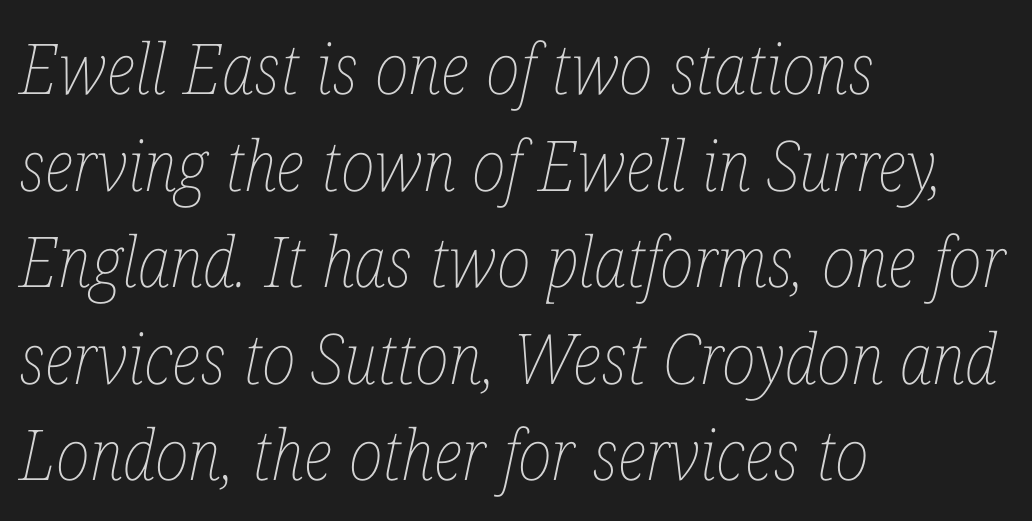
Italic: yes, the glyphs are oblique. Only glyphs here, with clear space below each row. The weight would be labelled regular, book, light, or lighter still. You could not count columns in this text — the font is proportionally spaced. Is the block centered? No — it sits flush against the left margin.
